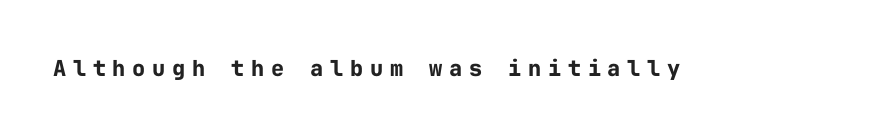
The image shows 22 px bold type, upright; set unusually wide letter spacing (+0.3 em), not underlined.
